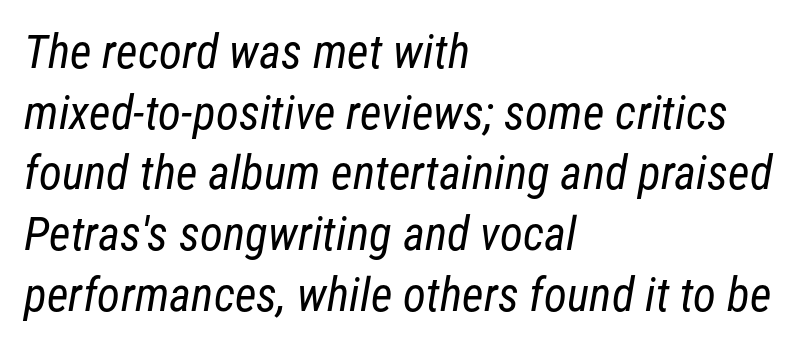
The face used here is a sans, in the tradition of grotesques and geometrics. The rendering uses a moderate line-height, typical for paragraphs. Looks like regular typesetting: each glyph gets only the width it needs. Beneath every word, the page is bare. Does the copy run flush right? No — it runs flush left.
